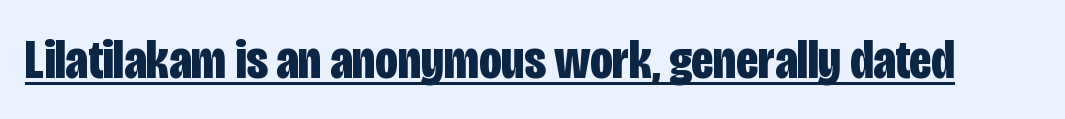
A typesetter would call this zero additional tracking. The rendering uses the underline text-decoration. Nothing sits at the stroke ends, so this counts as sans-serif. The sample has been set heavy, in full bold. The letters advance in unequal steps, a hallmark of proportional type. It's the straight-up-and-down kind of type.
